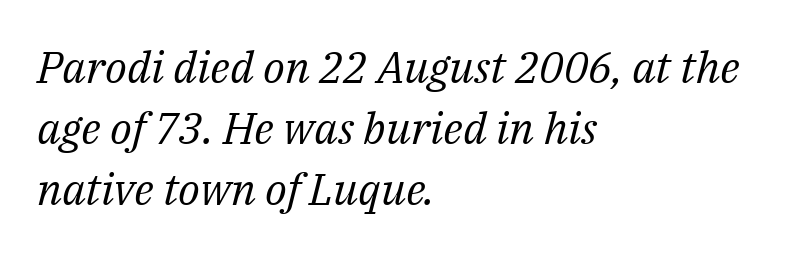
The image shows 44 px regular-weight serif type, italic (leaning right); set left-aligned, normal line spacing (1.39x), normal letter spacing, not underlined; medium stroke contrast and a medium x-height.
